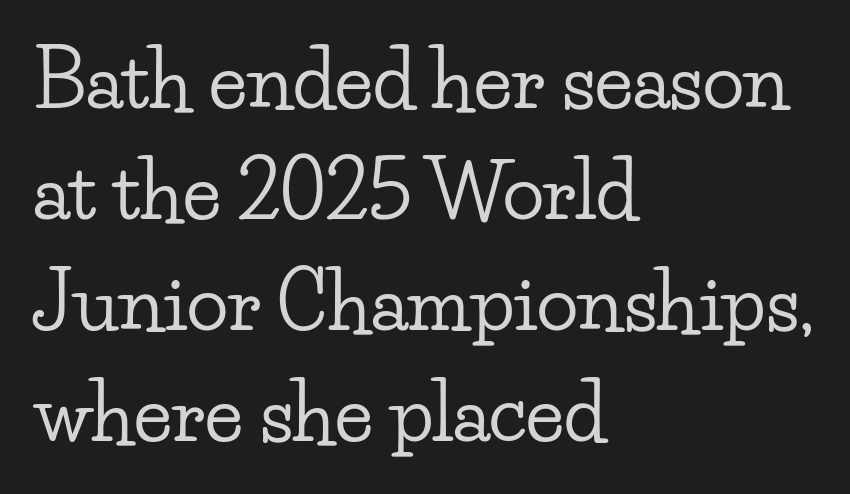
{"serif": "yes", "italic": "no", "width": "wide", "stroke_contrast": "low", "x_height": "small", "monospaced": "no", "underline": "no", "align": "left", "line_spacing": "normal", "line_spacing_ratio": 1.44, "letter_spacing": "normal", "letter_spacing_em": 0.0, "glyph_px": 77}
